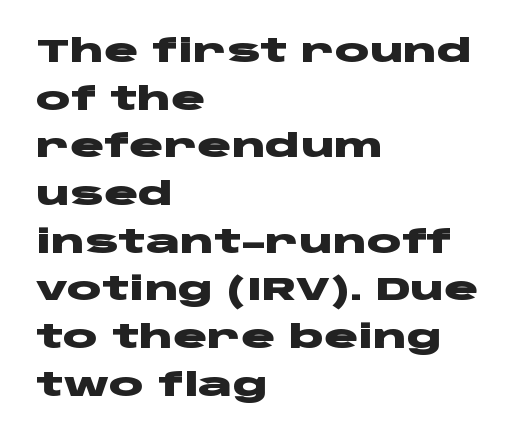
Is there much room between lines? A standard amount, neither cramped nor airy. The passage shown is emphatically bold. Unlike a traditional serif, this face leaves its strokes unadorned. Ordinary non-slanted type is in use.
